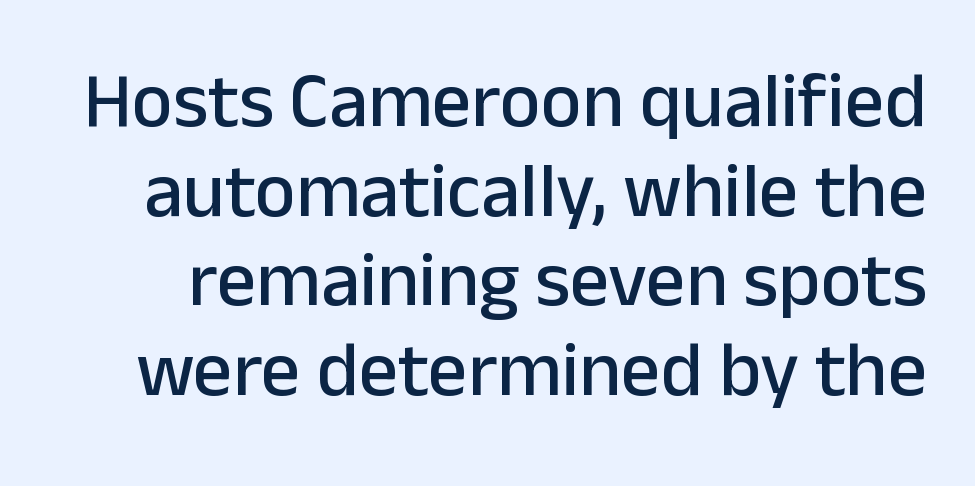
Q: Is the text italic (slanted)? A: No, it is upright.
Q: Is the typeface a serif or a sans-serif typeface? A: Sans-serif.
Q: Is the text underlined? A: No.
Q: Is the spacing between letters normal or unusually wide? A: Normal.
Q: Is the spacing between lines tight, normal or loose? A: Tight.
Q: Width (condensed, normal, or wide)? A: Normal.
Q: Stroke contrast? A: Low.
Q: x-height? A: Medium.
Q: Monospaced? A: No.
